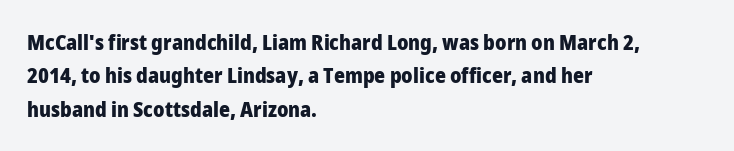
The lines sit at an ordinary, default distance from one another. Bare-footed words on every line. The rendering uses a bold face; every stroke is thick and dark. Posture: upright roman.
